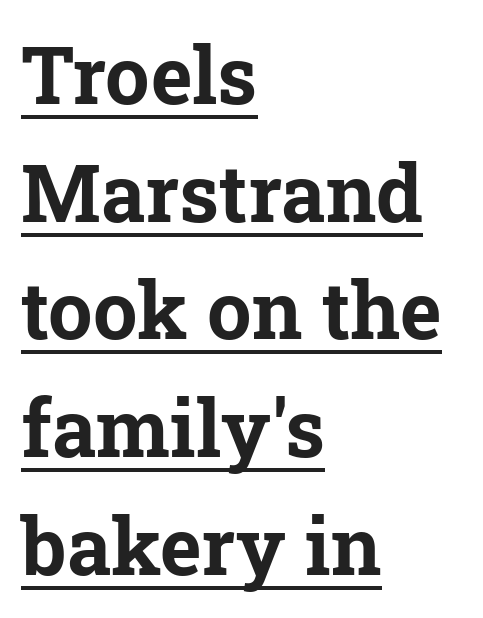
{"serif": "yes", "italic": "no", "bold": "yes", "weight": "bold", "width": "normal", "stroke_contrast": "low", "x_height": "medium", "monospaced": "no", "underline": "yes", "align": "left", "line_spacing": "normal", "line_spacing_ratio": 1.49, "letter_spacing": "normal", "letter_spacing_em": 0.0, "glyph_px": 79}
